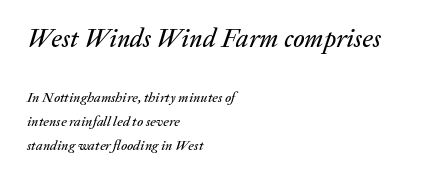
Q: Is the text italic (slanted)? A: Yes, it leans right by about 20 degrees.
Q: Is the text underlined? A: No.
Q: How is the paragraph aligned? A: Left-aligned.
Q: Is the spacing between letters normal or unusually wide? A: Normal.
Q: Is the spacing between lines tight, normal or loose? A: Normal.
Q: Which block of text is set in a larger size, the first (top) or the second (bottom)? A: The first (top) one.
